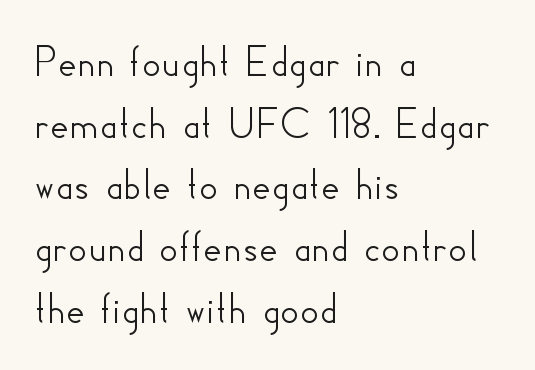
Does extra space separate the letters? No, they use regular spacing. Rule under the text: the space is simply empty. Quick note: interline space is typical. Notice how the stems are strictly vertical — no italics here. Looks like regular typesetting: each glyph gets only the width it needs. The font family rendered here belongs to the sans-serif group.
